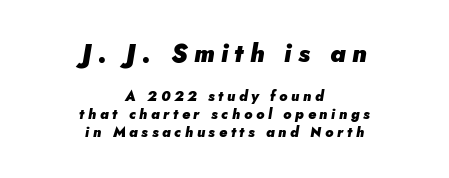
These lines sit exactly where default settings would place them. Each word looks stretched out because of the extra space between its letters. Is the type slanted? Yes — the strokes lean at a clear angle. The characters look thick and weighty, a clear bold.
